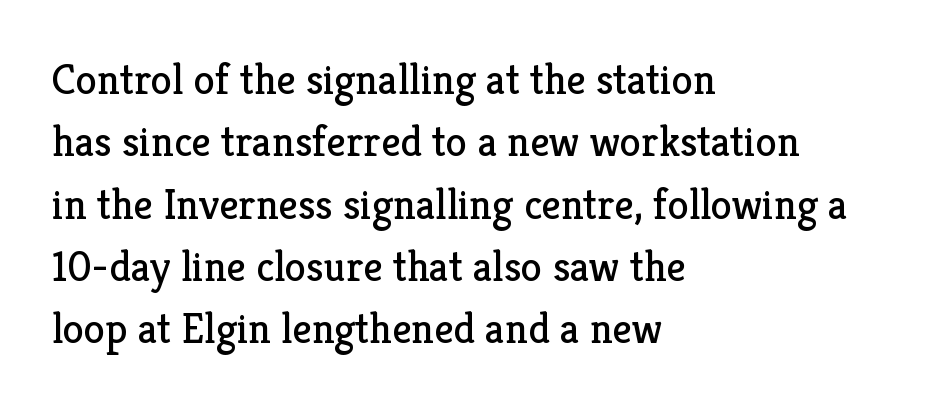
The image shows 43 px regular-weight serif type, upright; set left-aligned, normal line spacing (1.45x), normal letter spacing, not underlined; low stroke contrast and a medium x-height.
